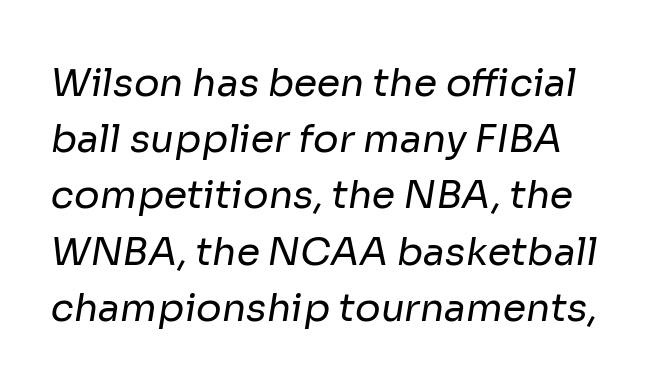
Q: Is the text bold? A: No.
Q: Is the typeface a serif or a sans-serif typeface? A: Sans-serif.
Q: Is the text underlined? A: No.
Q: Is the spacing between letters normal or unusually wide? A: Normal.
Q: Is the spacing between lines tight, normal or loose? A: Normal.
Q: Width (condensed, normal, or wide)? A: Normal.
Q: Stroke contrast? A: Low.
Q: x-height? A: Medium.
Q: Monospaced? A: No.
